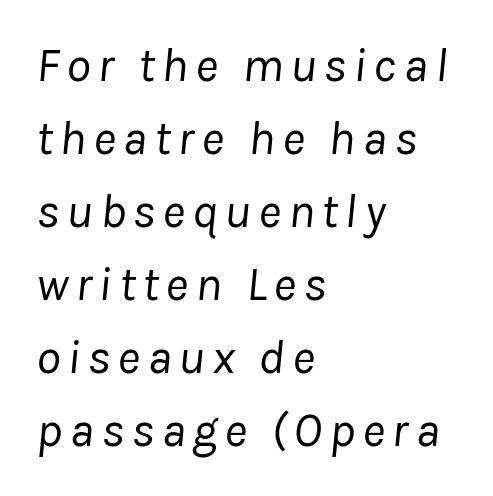
This sample uses an oblique cut, with every glyph tilted off the vertical. Leading matches the norm, producing a regular column. Lines of text with bare space underneath. No chunkiness to these letters — they're not bold. Caption: multi-line text, flush left, ragged right. Do the characters align in a grid? No, the font is proportional.
